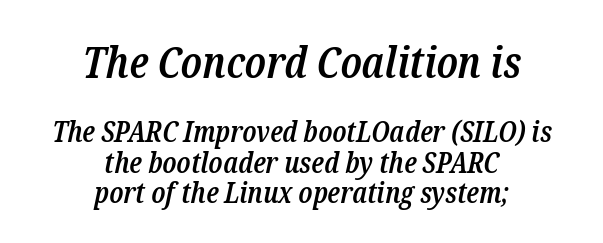
The image shows 44 px semibold, condensed serif type, italic (leaning right); set centered, tight line spacing (1.05x), normal letter spacing, not underlined; the first (top) block is 1.52x larger; low stroke contrast and a medium x-height.
